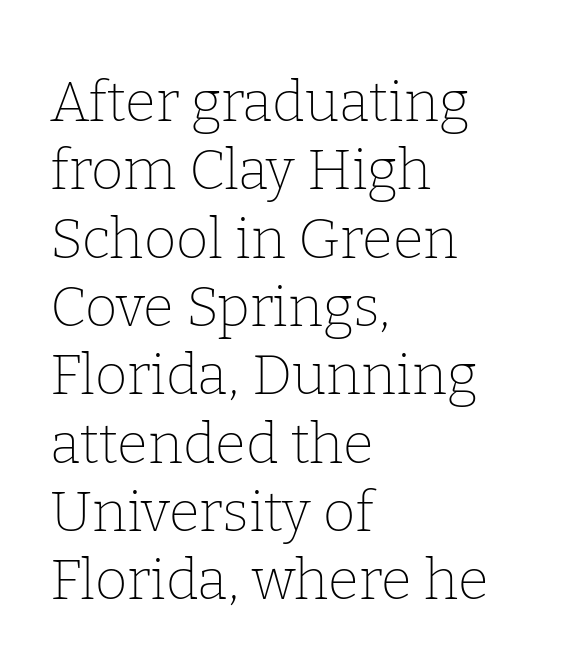
Alignment: flush left. Regarding serifs, this sample has them. The strip under each line holds only bare page. The typeface has the unassuming heft of standard copy or less.
